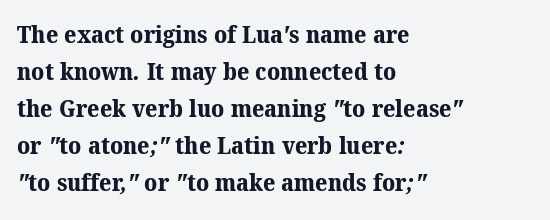
Q: Is the text bold? A: Yes.
Q: Is the text underlined? A: No.
Q: How is the paragraph aligned? A: Left-aligned.
Q: Is the spacing between letters normal or unusually wide? A: Normal.
Q: Is the spacing between lines tight, normal or loose? A: Normal.
